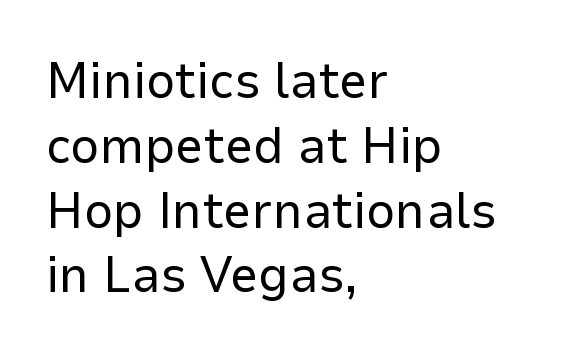
The rag falls on the right side of this text block. Heaviness? Minimal to ordinary, like unemphasized prose. This sample has the flowing, uneven cadence of proportional lettering. The string is rendered with underlining switched off. The designer left line spacing at the default. Italic: no, the glyphs are upright roman.
